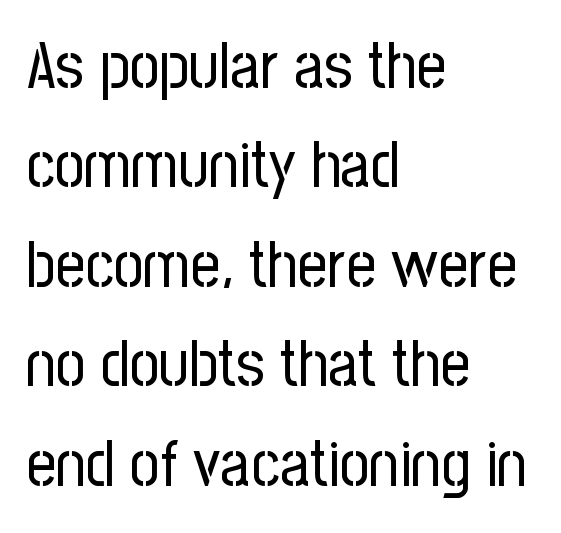
Q: Is the text bold? A: No.
Q: Is the text italic (slanted)? A: No, it is upright.
Q: Is the typeface a serif or a sans-serif typeface? A: Sans-serif.
Q: Is the text underlined? A: No.
Q: How is the paragraph aligned? A: Left-aligned.
Q: Is the spacing between letters normal or unusually wide? A: Normal.
Q: Is the spacing between lines tight, normal or loose? A: Normal.
Q: Width (condensed, normal, or wide)? A: Condensed.
Q: Stroke contrast? A: Low.
Q: x-height? A: Medium.
Q: Monospaced? A: No.
